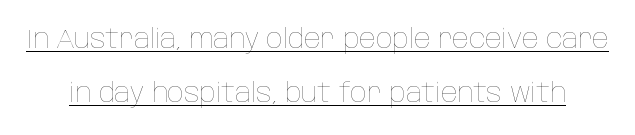
{"italic": "no", "bold": "no", "underline": "yes", "line_spacing": "loose", "line_spacing_ratio": 2.0, "letter_spacing": "normal", "letter_spacing_em": 0.0, "glyph_px": 27}
